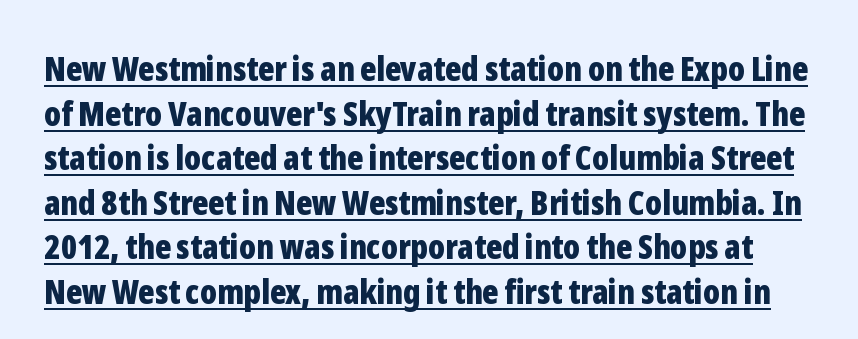
Q: Is the text bold? A: Yes.
Q: Is the text italic (slanted)? A: No, it is upright.
Q: Is the typeface a serif or a sans-serif typeface? A: Sans-serif.
Q: Is the text underlined? A: Yes.
Q: Is the spacing between letters normal or unusually wide? A: Normal.
Q: Is the spacing between lines tight, normal or loose? A: Normal.
Q: Width (condensed, normal, or wide)? A: Condensed.
Q: Stroke contrast? A: Low.
Q: x-height? A: Medium.
Q: Monospaced? A: No.
